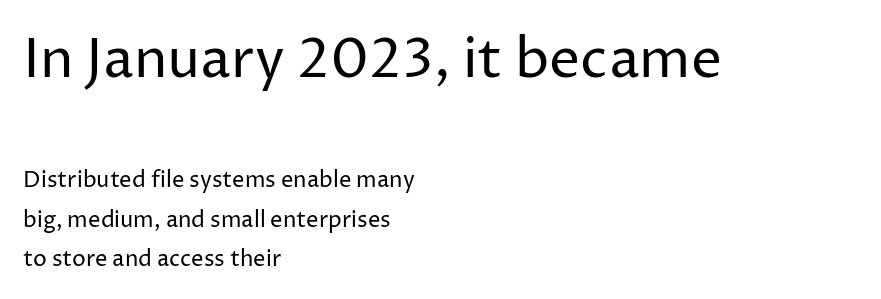
Teacher's note: observe the even left margin — that is flush-left alignment. The passage shown is typed in a proportional face where columns would drift. Between these two stacked blocks, the higher one wins on size. The font's upright variant was chosen for this text. The font family rendered here belongs to the sans-serif group. The horizontal fit of the characters is conventional and even.
